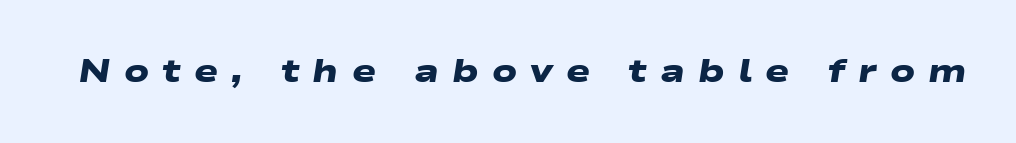
{"serif": "no", "bold": "yes", "weight": "heavy", "width": "wide", "stroke_contrast": "low", "x_height": "medium", "monospaced": "no", "underline": "no", "letter_spacing": "wide", "letter_spacing_em": 0.41, "glyph_px": 32}
